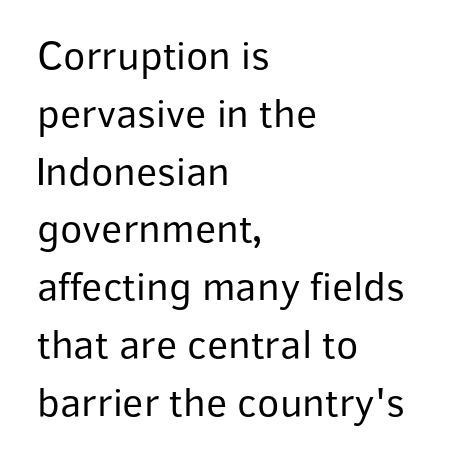
{"serif": "no", "italic": "no", "bold": "no", "weight": "regular", "width": "normal", "stroke_contrast": "low", "x_height": "medium", "monospaced": "no", "underline": "no", "align": "left", "line_spacing": "normal", "line_spacing_ratio": 1.41, "letter_spacing": "normal", "letter_spacing_em": 0.0, "glyph_px": 41}
